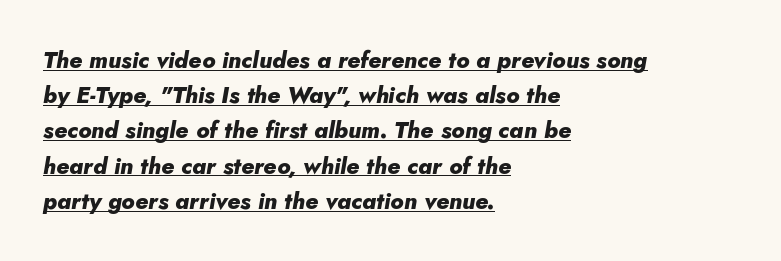
The image shows 23 px bold type, italic (leaning right); set left-aligned, normal line spacing (1.53x), normal letter spacing, underlined.
